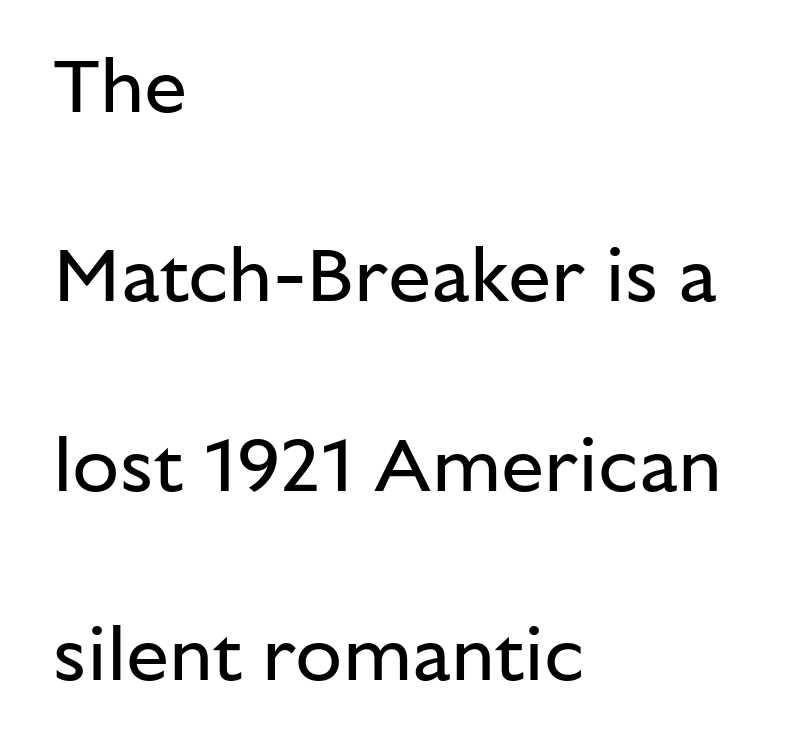
Q: Is the text bold? A: No.
Q: Is the text italic (slanted)? A: No, it is upright.
Q: Is the typeface a serif or a sans-serif typeface? A: Sans-serif.
Q: Is the text underlined? A: No.
Q: How is the paragraph aligned? A: Left-aligned.
Q: Is the spacing between letters normal or unusually wide? A: Normal.
Q: Is the spacing between lines tight, normal or loose? A: Loose.
Q: Width (condensed, normal, or wide)? A: Normal.
Q: Stroke contrast? A: Low.
Q: x-height? A: Medium.
Q: Monospaced? A: No.
